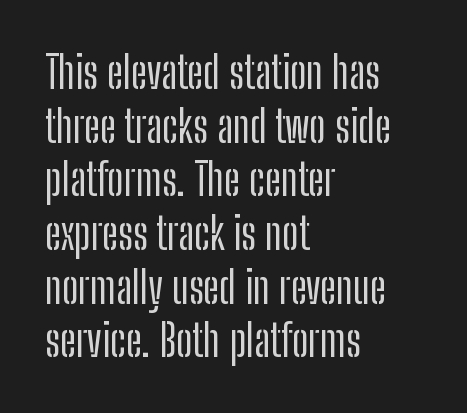
Q: Is the text italic (slanted)? A: No, it is upright.
Q: Is the typeface a serif or a sans-serif typeface? A: Sans-serif.
Q: Is the text underlined? A: No.
Q: How is the paragraph aligned? A: Left-aligned.
Q: Is the spacing between letters normal or unusually wide? A: Normal.
Q: Width (condensed, normal, or wide)? A: Condensed.
Q: Stroke contrast? A: Low.
Q: x-height? A: Medium.
Q: Monospaced? A: No.
